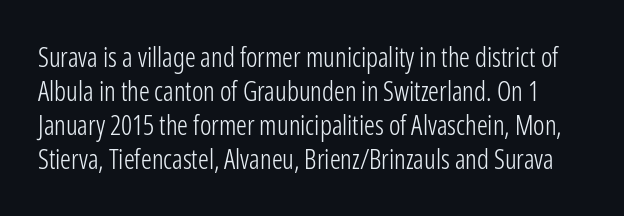
{"italic": "no", "bold": "no", "underline": "no", "line_spacing": "normal", "line_spacing_ratio": 1.26, "letter_spacing": "normal", "letter_spacing_em": 0.0, "glyph_px": 27}
